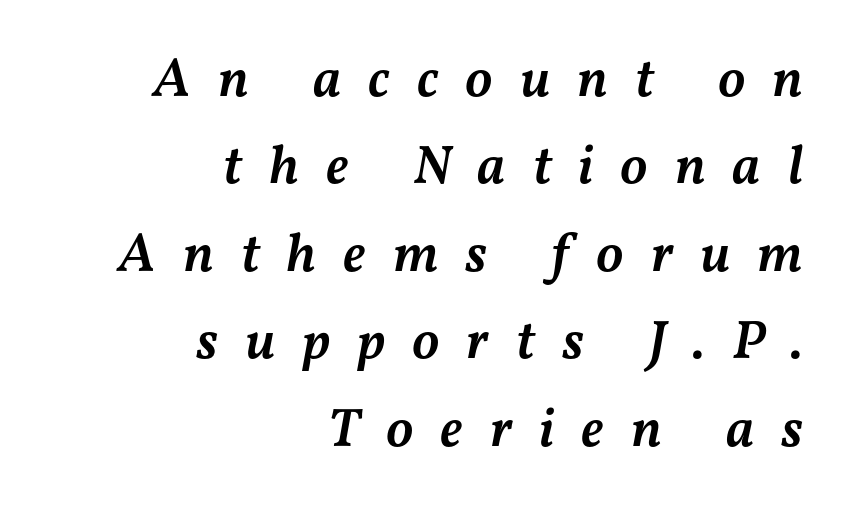
Compared with typical body copy, the letter spacing here is much looser. Every character sits at an angle, as italics do. Here the designer chose a conventional face with non-uniform glyph widths. Plain, unruled lines of type. This block has exactly the height ordinary leading produces. Which margin do the lines hug? The right one — the left edge is uneven.
